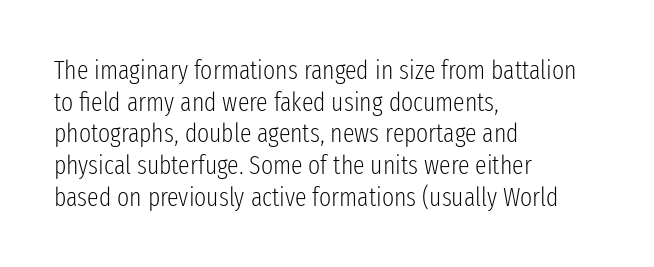
Q: Is the text bold? A: No.
Q: Is the text italic (slanted)? A: No, it is upright.
Q: Is the text underlined? A: No.
Q: How is the paragraph aligned? A: Left-aligned.
Q: Is the spacing between letters normal or unusually wide? A: Normal.
